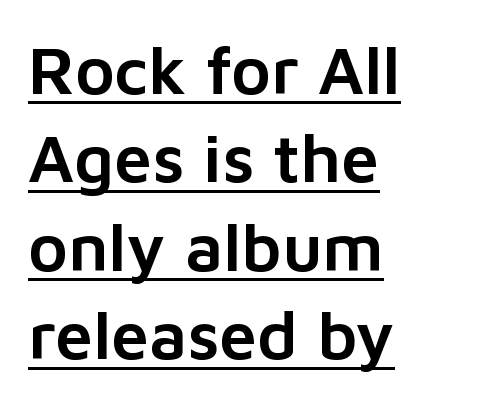
The typesetter has applied underlining to the passage shown. Evenly set lines give the paragraph a standard silhouette. Caption: multi-line text, flush left, ragged right. Characters remain perfectly vertical along every line.
